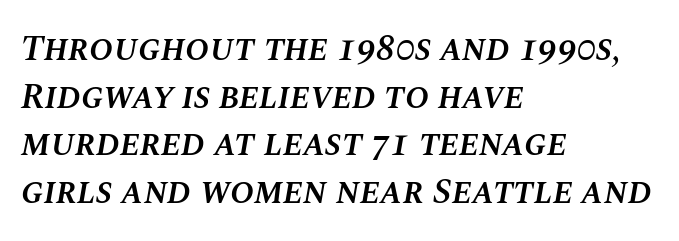
The image shows 36 px semibold type, italic (leaning right); set left-aligned, normal line spacing (1.32x), normal letter spacing, not underlined; medium stroke contrast and a large x-height.
